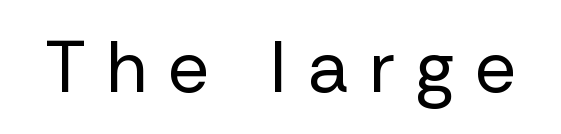
Q: Is the text bold? A: No.
Q: Is the text italic (slanted)? A: No, it is upright.
Q: Is the typeface a serif or a sans-serif typeface? A: Sans-serif.
Q: Is the text underlined? A: No.
Q: Is the spacing between letters normal or unusually wide? A: Unusually wide.
Q: Width (condensed, normal, or wide)? A: Normal.
Q: Stroke contrast? A: Low.
Q: x-height? A: Medium.
Q: Monospaced? A: No.
